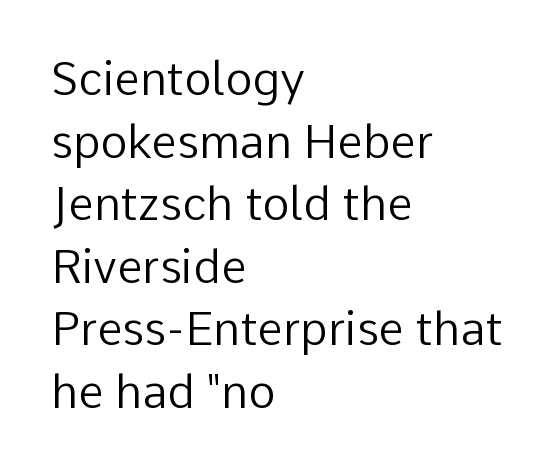
Q: Is the text bold? A: No.
Q: Is the text italic (slanted)? A: No, it is upright.
Q: Is the typeface a serif or a sans-serif typeface? A: Sans-serif.
Q: Is the text underlined? A: No.
Q: How is the paragraph aligned? A: Left-aligned.
Q: Is the spacing between letters normal or unusually wide? A: Normal.
Q: Is the spacing between lines tight, normal or loose? A: Normal.
Q: Width (condensed, normal, or wide)? A: Normal.
Q: Stroke contrast? A: Low.
Q: x-height? A: Medium.
Q: Monospaced? A: No.
